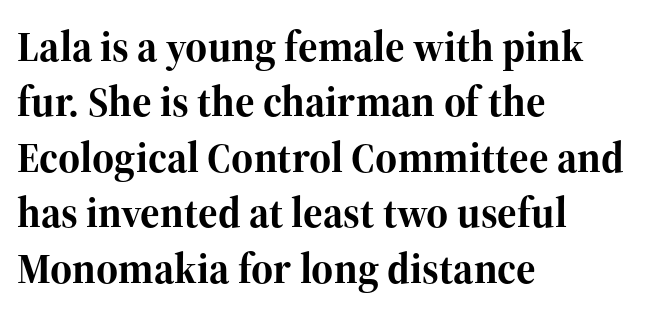
{"serif": "yes", "italic": "no", "bold": "yes", "weight": "bold", "width": "normal", "stroke_contrast": "high", "x_height": "medium", "monospaced": "no", "underline": "no", "align": "left", "line_spacing": "normal", "line_spacing_ratio": 1.32, "letter_spacing": "normal", "letter_spacing_em": 0.0, "glyph_px": 42}
